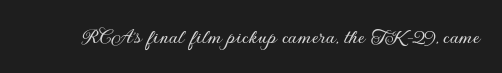
{"underline": "no", "letter_spacing": "normal", "letter_spacing_em": 0.0, "glyph_px": 23}
